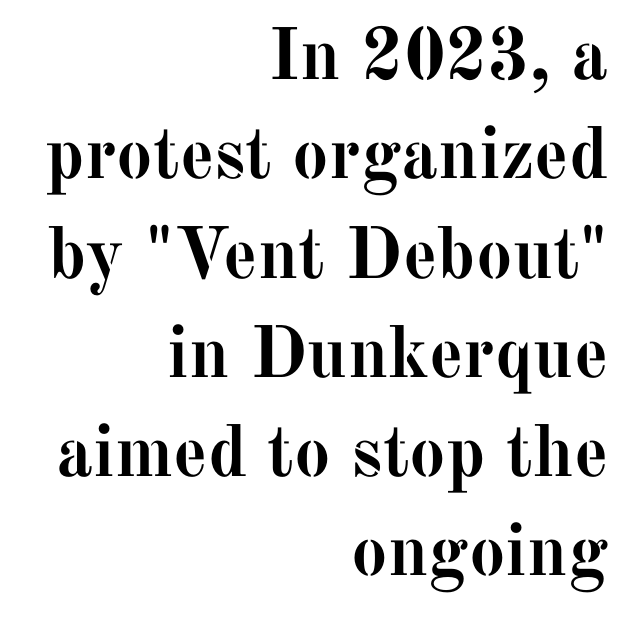
{"serif": "yes", "italic": "no", "bold": "yes", "weight": "semibold", "width": "normal", "stroke_contrast": "medium", "x_height": "medium", "monospaced": "no", "underline": "no", "align": "right", "line_spacing": "normal", "line_spacing_ratio": 1.36, "letter_spacing": "normal", "letter_spacing_em": 0.0, "glyph_px": 73}
